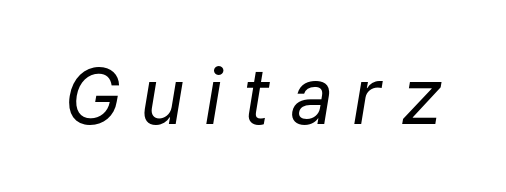
{"italic": "yes", "lean": "right", "slant_degrees": 9, "bold": "no", "weight": "regular", "width": "normal", "stroke_contrast": "low", "x_height": "medium", "monospaced": "no", "underline": "no", "letter_spacing": "wide", "letter_spacing_em": 0.25, "glyph_px": 77}
